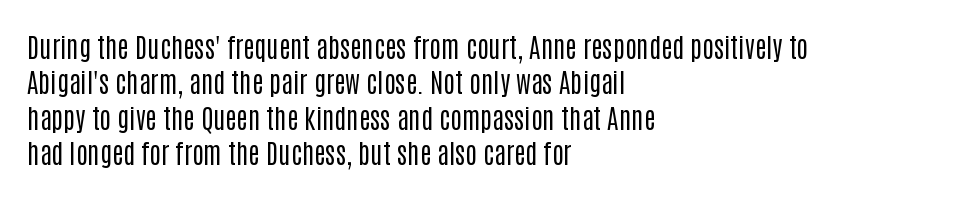
The image shows 27 px text type, upright; set left-aligned, normal line spacing (1.31x), normal letter spacing, not underlined.
